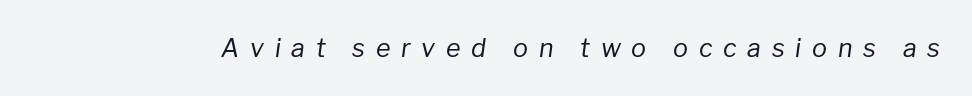
{"italic": "yes", "lean": "right", "slant_degrees": 8, "bold": "no", "underline": "no", "letter_spacing": "wide", "letter_spacing_em": 0.43, "glyph_px": 25}
